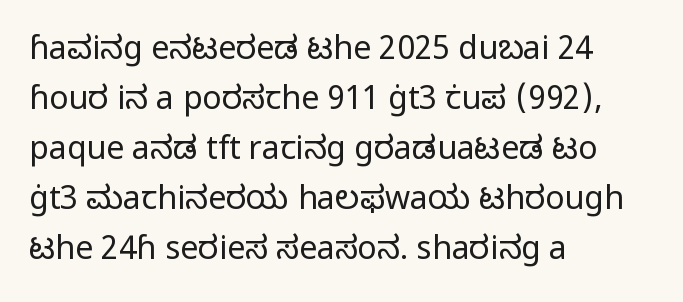
Q: Is the text bold? A: No.
Q: Is the text italic (slanted)? A: No, it is upright.
Q: Is the typeface a serif or a sans-serif typeface? A: Sans-serif.
Q: Is the text underlined? A: No.
Q: How is the paragraph aligned? A: Left-aligned.
Q: Is the spacing between letters normal or unusually wide? A: Normal.
Q: Is the spacing between lines tight, normal or loose? A: Normal.
Q: Width (condensed, normal, or wide)? A: Normal.
Q: Stroke contrast? A: Low.
Q: x-height? A: Medium.
Q: Monospaced? A: No.
